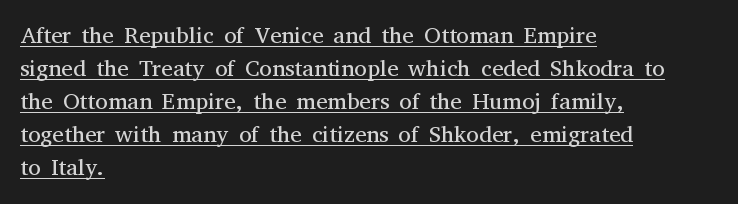
{"italic": "no", "bold": "no", "underline": "yes", "align": "left", "line_spacing": "normal", "line_spacing_ratio": 1.44, "letter_spacing": "normal", "letter_spacing_em": 0.0, "glyph_px": 23}
